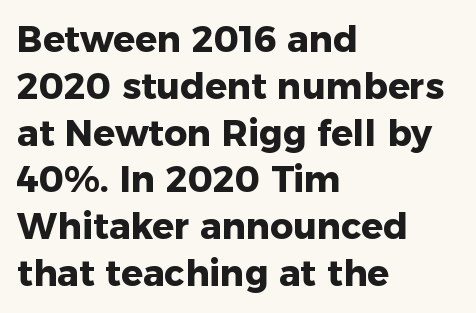
The image shows 36 px heavy sans-serif type, upright; set left-aligned, normal line spacing (1.3x), normal letter spacing, not underlined; low stroke contrast and a medium x-height.
